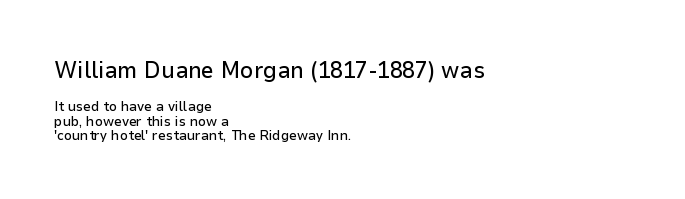
The image shows 23 px text type, upright; set left-aligned, tight line spacing (1.03x), normal letter spacing, not underlined; the first (top) block is 1.64x larger.
